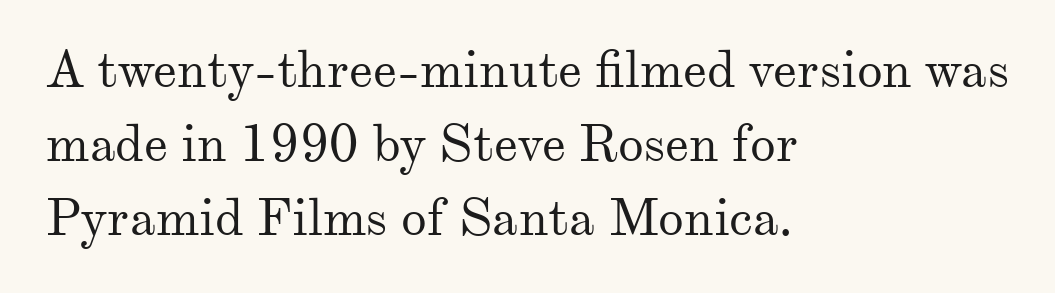
The image shows 52 px regular-weight serif type, upright; set left-aligned, normal line spacing (1.42x), normal letter spacing, not underlined; medium stroke contrast and a small x-height.
